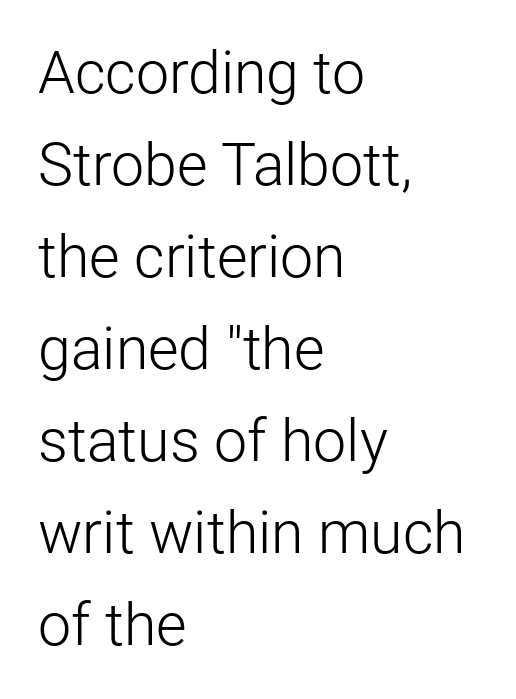
Q: Is the text bold? A: No.
Q: Is the text italic (slanted)? A: No, it is upright.
Q: Is the typeface a serif or a sans-serif typeface? A: Sans-serif.
Q: Is the text underlined? A: No.
Q: How is the paragraph aligned? A: Left-aligned.
Q: Is the spacing between letters normal or unusually wide? A: Normal.
Q: Is the spacing between lines tight, normal or loose? A: Normal.
Q: Width (condensed, normal, or wide)? A: Normal.
Q: Stroke contrast? A: Low.
Q: x-height? A: Medium.
Q: Monospaced? A: No.
